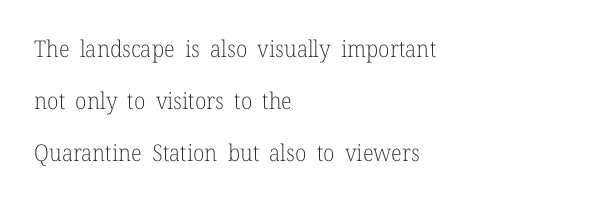
The font is comparable to plain body text, perhaps lighter. Horizontal bands of white between lines are thick stripes. Italic? Not at all — the glyphs are vertical. Descenders are the only things crossing below the line. Line starts are locked; line ends wander.
